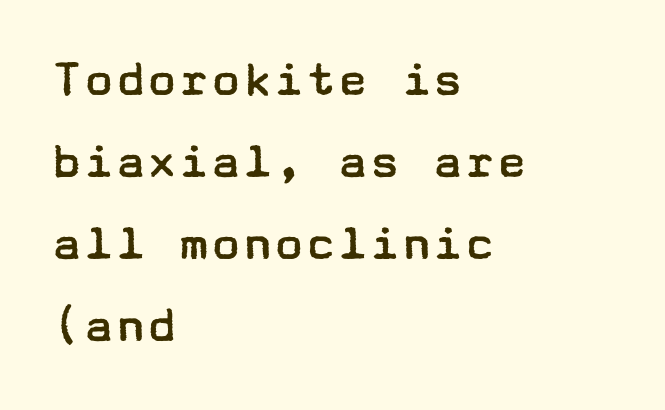
Q: Is the text bold? A: No.
Q: Is the text italic (slanted)? A: No, it is upright.
Q: Is the typeface a serif or a sans-serif typeface? A: Sans-serif.
Q: Is the text underlined? A: No.
Q: How is the paragraph aligned? A: Left-aligned.
Q: Is the spacing between letters normal or unusually wide? A: Normal.
Q: Is the spacing between lines tight, normal or loose? A: Normal.
Q: Width (condensed, normal, or wide)? A: Wide.
Q: Stroke contrast? A: Low.
Q: x-height? A: Medium.
